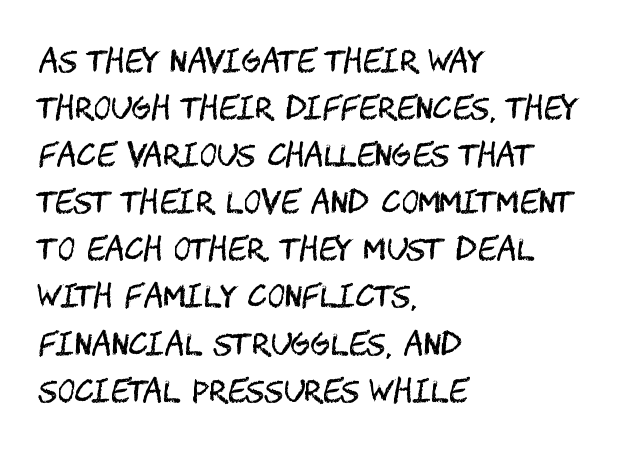
Q: Is the text bold? A: No.
Q: Is the text italic (slanted)? A: No, it is upright.
Q: Is the typeface a serif or a sans-serif typeface? A: Sans-serif.
Q: Is the text underlined? A: No.
Q: How is the paragraph aligned? A: Left-aligned.
Q: Is the spacing between letters normal or unusually wide? A: Normal.
Q: Is the spacing between lines tight, normal or loose? A: Normal.
Q: Width (condensed, normal, or wide)? A: Condensed.
Q: Stroke contrast? A: Medium.
Q: x-height? A: Large.
